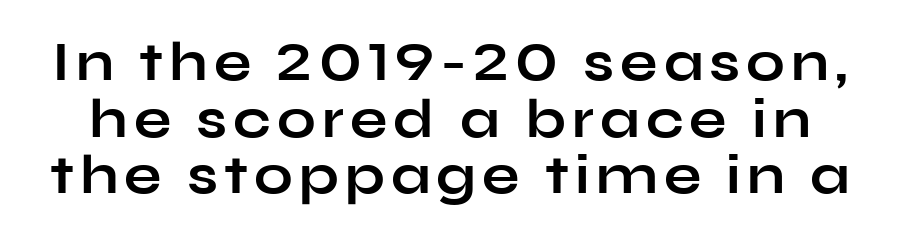
{"serif": "no", "italic": "no", "bold": "yes", "weight": "bold", "width": "wide", "stroke_contrast": "low", "x_height": "medium", "monospaced": "no", "underline": "no", "line_spacing": "tight", "line_spacing_ratio": 1.03, "glyph_px": 55}
